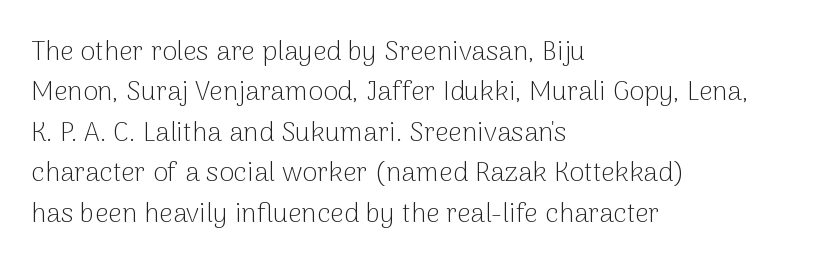
{"italic": "no", "bold": "no", "underline": "no", "align": "left", "line_spacing": "normal", "line_spacing_ratio": 1.5, "letter_spacing": "normal", "letter_spacing_em": 0.0, "glyph_px": 27}
